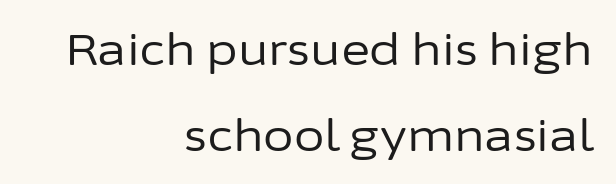
In CSS terms this would be text-align: right. Standard letterfit; no display-style spreading of the glyphs. Reading down the column, the eye jumps a long way to each next line. The type sits square on the baseline with zero lean. Type style note: lacks serifs. The typesetting does not lean heavy: it is not bold.
